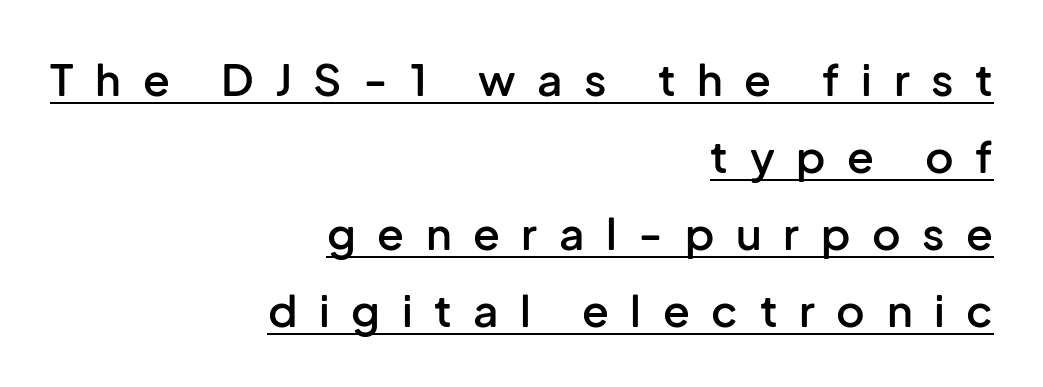
The image shows 44 px semibold sans-serif type, upright; set right-aligned, line spacing 1.75x, unusually wide letter spacing (+0.49 em), underlined; low stroke contrast and a medium x-height.
